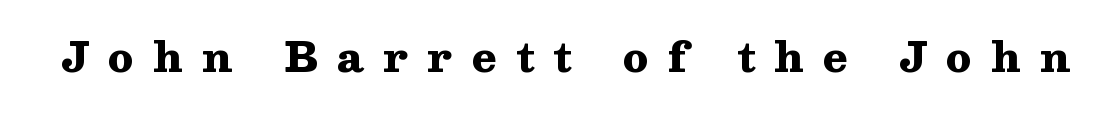
{"serif": "yes", "italic": "no", "bold": "yes", "weight": "heavy", "width": "wide", "stroke_contrast": "medium", "x_height": "medium", "monospaced": "no", "underline": "no", "letter_spacing": "wide", "letter_spacing_em": 0.47, "glyph_px": 41}
